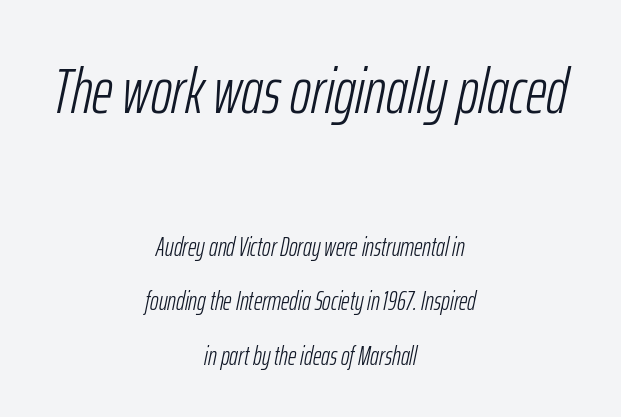
Bare-footed words on every line. Typesetter's note — upper block bumped up in size, lower block left smaller. Default kerning and tracking; the words read as compact shapes. Honestly, the rows look like they've been pulled way apart. This sample has the flowing, uneven cadence of proportional lettering.
